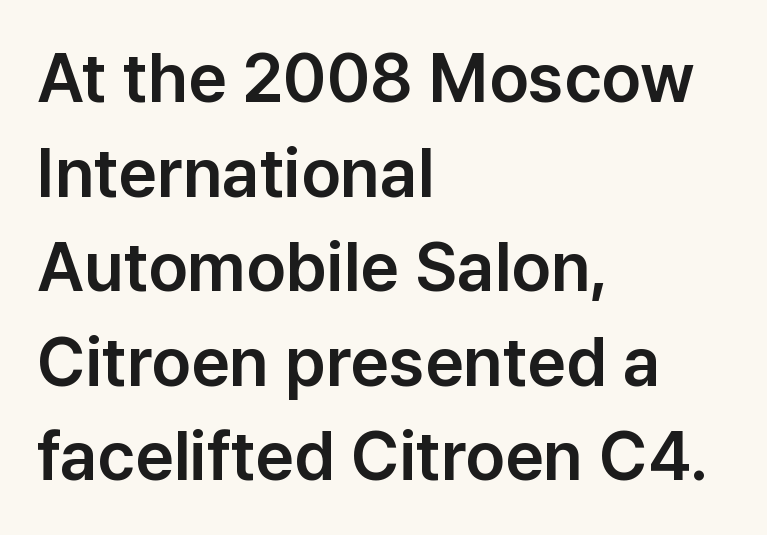
A roman cut, with each character standing at attention. Rows of type keep a routine distance in the vertical direction. Nothing unusual about the tracking: characters are spaced as the font intends. Every row of glyphs begins at an identical x-position on the left. Varying glyph widths throughout — classic text-font behaviour.
